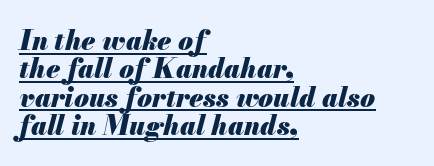
The image shows 27 px bold type, italic (leaning right); set left-aligned, tight line spacing (1.05x), normal letter spacing, underlined.
